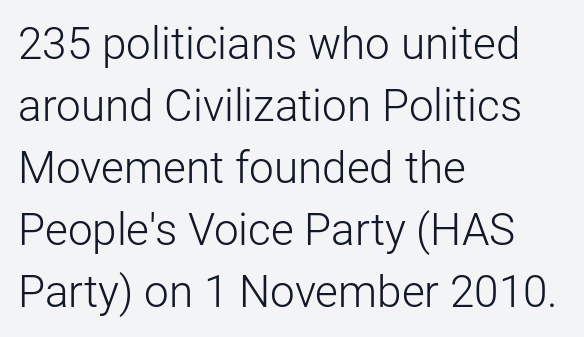
The image shows 44 px light sans-serif type, upright; set left-aligned, normal line spacing (1.41x), normal letter spacing, not underlined; low stroke contrast and a medium x-height.
